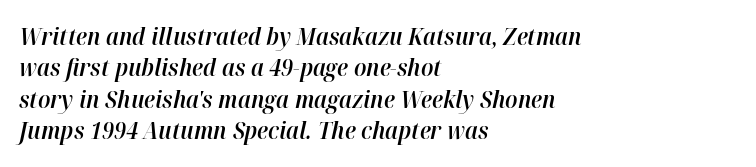
Typographic density is moderately raised because the face is semibold. The glyphs are unaccompanied by any horizontal stroke below them. These lines sit exactly where default settings would place them. The text carries the slant typical of an italic or oblique font. Notice how the passage keeps a crisp vertical edge on the left only.
